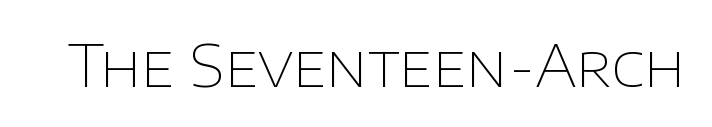
How are the letters spaced? Ordinarily, with no added tracking. Has an underline been added? It has not. Is the stroke heavy? The answer is a plain regular-or-lighter. Here the designer chose a conventional face with non-uniform glyph widths.
